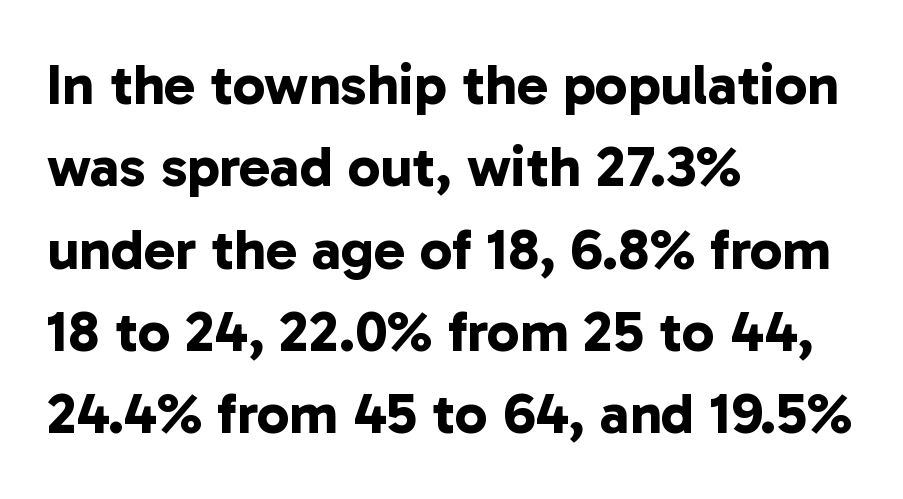
The face used here is proportionally spaced, like ordinary book or web type. Typeset ragged right — the left edge is the straight one. Nobody touched the tracking dial on this one. Rows of type keep a routine distance in the vertical direction.
